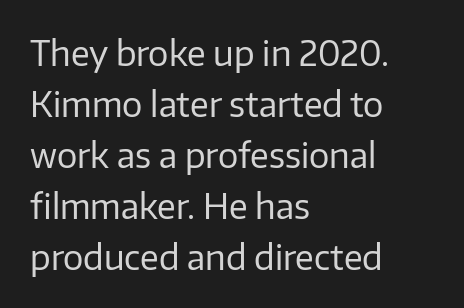
Grotesque or geometric, the face here clearly has no serifs. This is the regular roman posture of the typeface. The face used here is proportionally spaced, like ordinary book or web type. Inter-character spacing is left at the font's built-in metrics. Underlining? Definitely not there.
